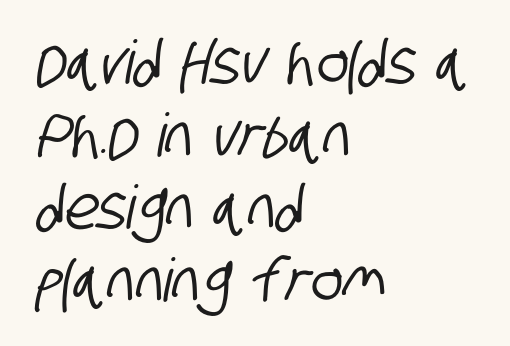
The passage shown is typeset with a sans-serif family. Reading down the block, your eye returns to a fixed left position each line. Each letter keeps its own natural width here, so spacing adapts to shape. Words float on clear page, feet unadorned. Honestly, the letter spacing is just normal — you wouldn't notice it.
